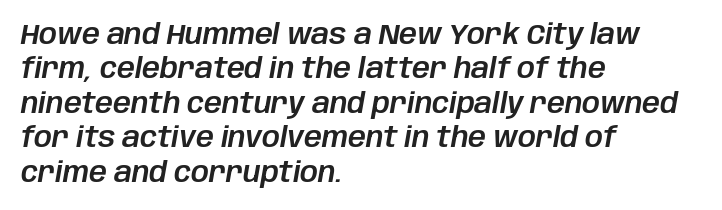
Words float on clear page, feet unadorned. Here the glyphs are tracked normally, forming tight word shapes. A typesetter would call this proportional, since set widths differ per character. Does the lettering tilt? It does — this is italic. The passage is arranged the way most books set body copy — flush left.
